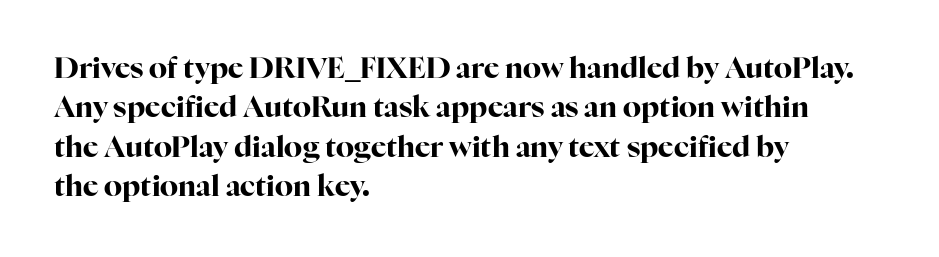
You can tell from the footed stems that serif type was used. The passage shown is emphatically bold. Is this a fixed-width face? No — the glyphs have proportional, varying widths. Baseline-to-baseline distance is the conventional proportion of letter height. Students, note that the glyphs here touch the page at normal intervals.
